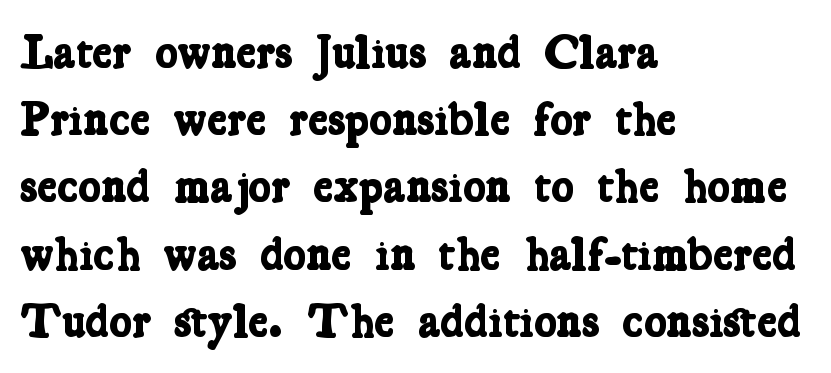
The image shows 48 px bold, condensed serif type; set left-aligned, normal line spacing (1.4x), normal letter spacing, not underlined; low stroke contrast and a medium x-height.
